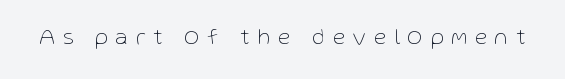
Q: Is the text bold? A: No.
Q: Is the text italic (slanted)? A: No, it is upright.
Q: Is the text underlined? A: No.
Q: Is the spacing between letters normal or unusually wide? A: Unusually wide.
